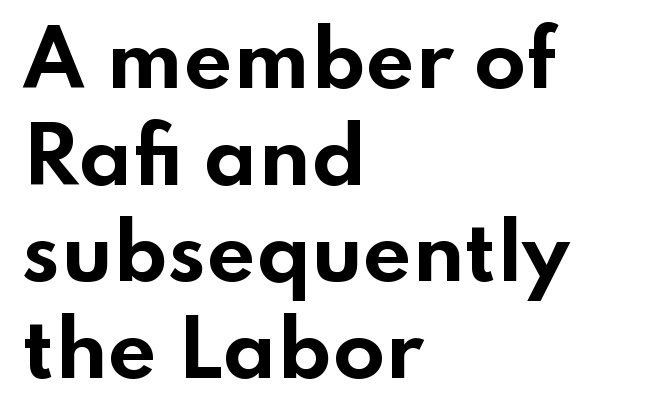
{"serif": "no", "italic": "no", "bold": "yes", "weight": "bold", "width": "wide", "stroke_contrast": "low", "x_height": "small", "monospaced": "no", "underline": "no", "align": "left", "line_spacing": "normal", "line_spacing_ratio": 1.27, "letter_spacing": "normal", "letter_spacing_em": 0.0, "glyph_px": 76}
